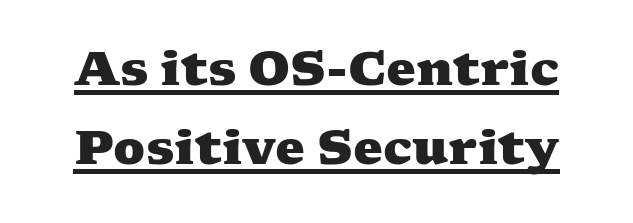
Q: Is the text bold? A: Yes.
Q: Is the typeface a serif or a sans-serif typeface? A: Serif.
Q: Is the text underlined? A: Yes.
Q: Is the spacing between letters normal or unusually wide? A: Normal.
Q: Is the spacing between lines tight, normal or loose? A: Normal.
Q: Width (condensed, normal, or wide)? A: Wide.
Q: Stroke contrast? A: Medium.
Q: x-height? A: Medium.
Q: Monospaced? A: No.
